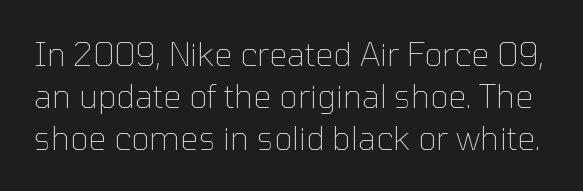
The image shows 32 px thin sans-serif type, upright; set normal line spacing (1.31x), normal letter spacing, not underlined; low stroke contrast and a medium x-height.
